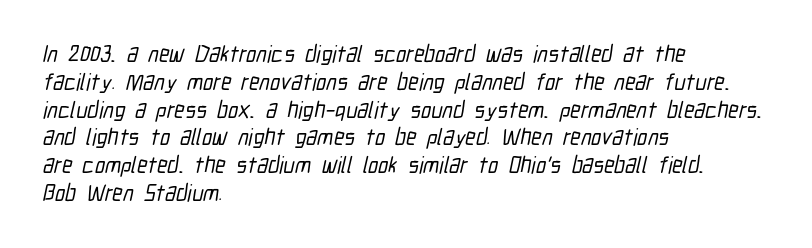
Q: Is the text underlined? A: No.
Q: How is the paragraph aligned? A: Left-aligned.
Q: Is the spacing between letters normal or unusually wide? A: Normal.
